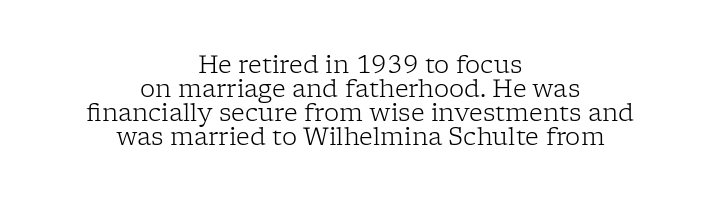
{"italic": "no", "bold": "no", "underline": "no", "align": "center", "line_spacing": "tight", "line_spacing_ratio": 1.0, "letter_spacing": "normal", "letter_spacing_em": 0.0, "glyph_px": 24}
